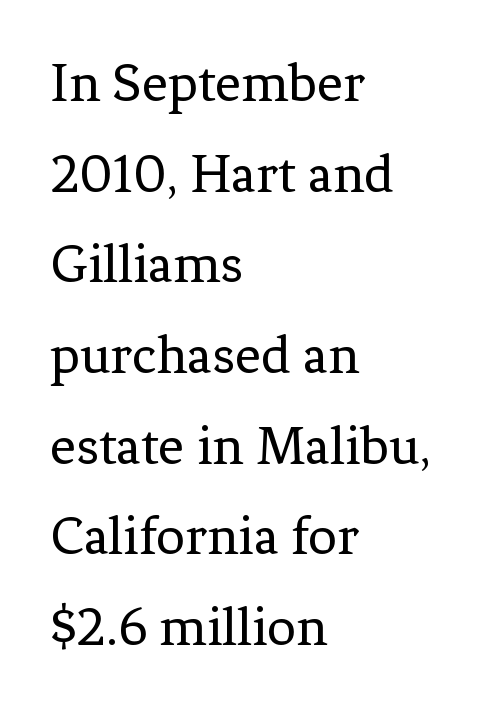
Does the leading feel generous? No, just average. The rendering anchors every line to the left-hand side. Type style note: has serifs. These lines are rendered in a variable-pitch font.
